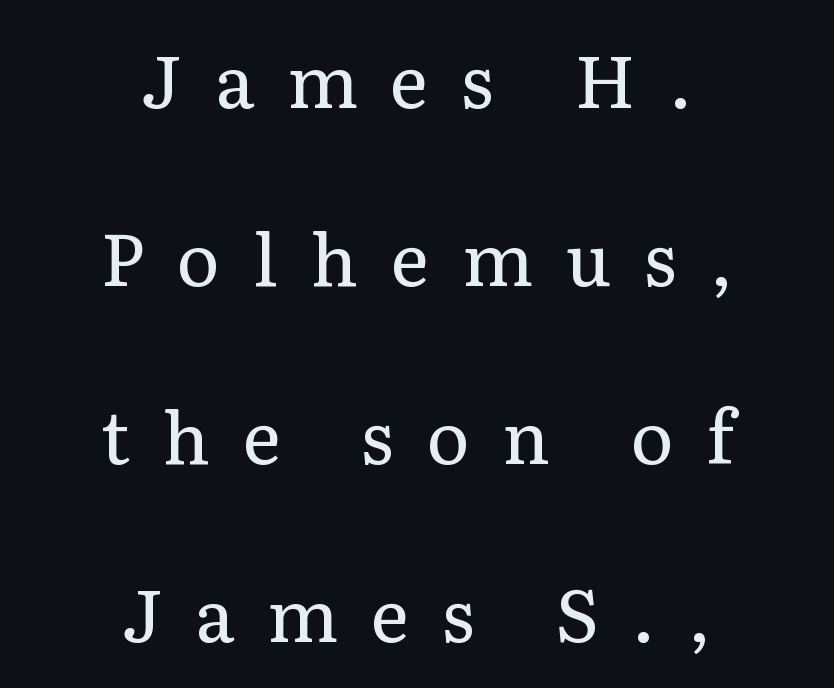
Heaviness? Minimal to ordinary, like unemphasized prose. Every stem runs plumb, perpendicular to the baseline. Spacing verdict: proportional, widths tailored to each character. Look at the tracking — it's clearly loosened, letters drifting apart. The lines in this sample share a center point and differ in where they start and stop. Check where the strokes stop: tiny serifs finish them off.
